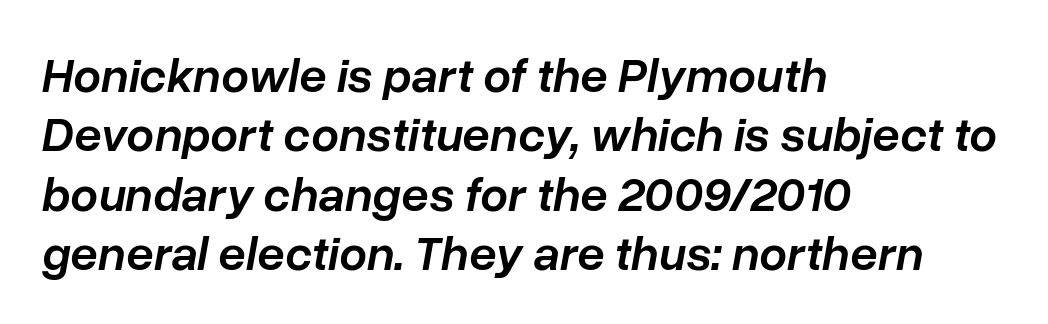
The image shows 49 px semibold type, italic (leaning right); set left-aligned, line spacing 1.21x, normal letter spacing, not underlined; low stroke contrast and a medium x-height.
